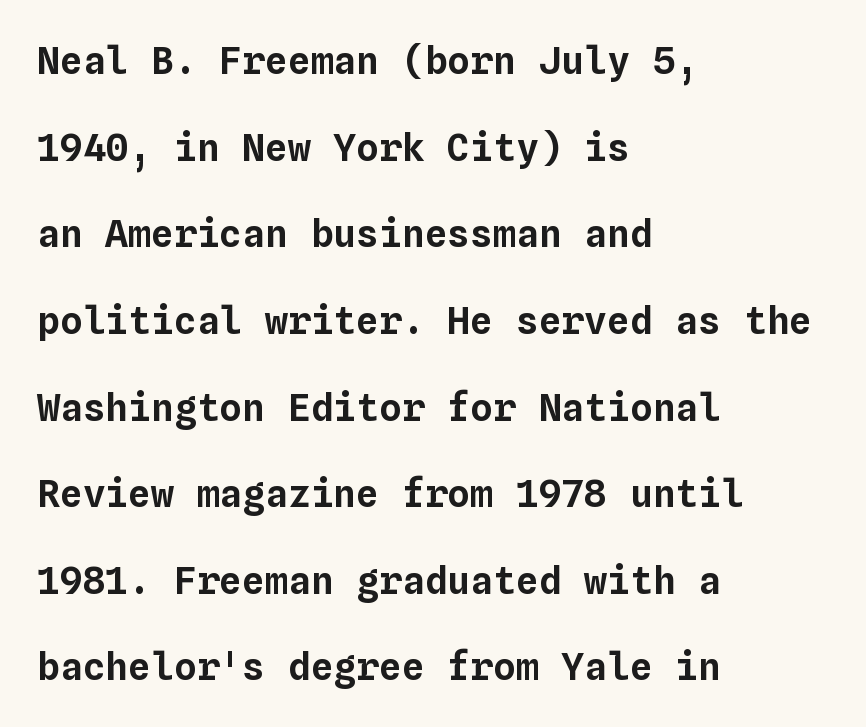
The image shows 38 px text type, upright, monospaced; set left-aligned, loose line spacing (2.28x), normal letter spacing, not underlined; low stroke contrast and a medium x-height.
